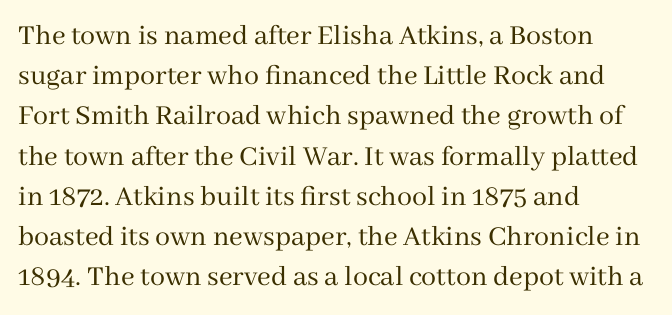
Q: Is the text bold? A: No.
Q: Is the text italic (slanted)? A: No, it is upright.
Q: Is the typeface a serif or a sans-serif typeface? A: Serif.
Q: Is the text underlined? A: No.
Q: How is the paragraph aligned? A: Left-aligned.
Q: Is the spacing between letters normal or unusually wide? A: Normal.
Q: Is the spacing between lines tight, normal or loose? A: Normal.
Q: Width (condensed, normal, or wide)? A: Normal.
Q: Stroke contrast? A: Medium.
Q: x-height? A: Medium.
Q: Monospaced? A: No.
